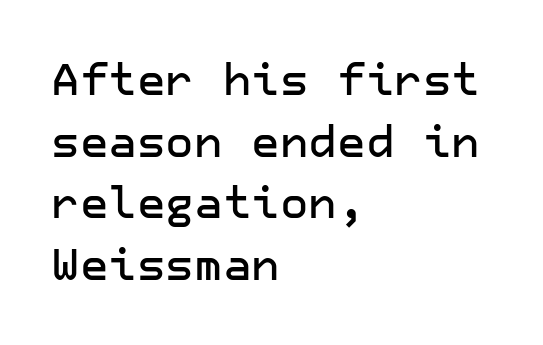
The image shows 44 px sans-serif type, upright; set left-aligned, normal line spacing (1.4x), normal letter spacing, not underlined; low stroke contrast and a medium x-height.
